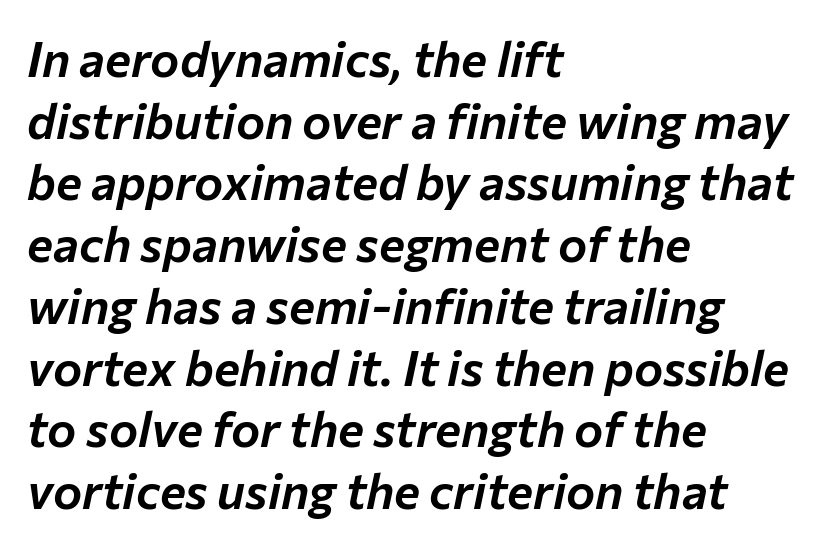
Character widths vary here, with narrow letters taking less room than wide ones. The lines are quadded left. What stands out about the letter spacing? Nothing — it is the standard amount. It's the slanting kind of type. The passage shown stacks its lines at a standard gap. Has an underline been added? It has not.
